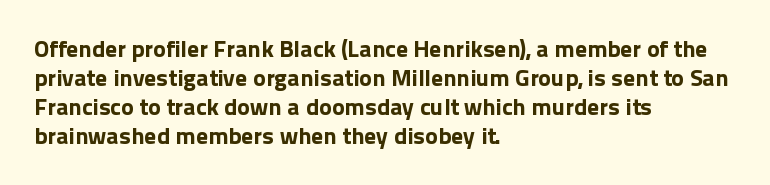
Q: Is the text bold? A: Yes.
Q: Is the text italic (slanted)? A: No, it is upright.
Q: Is the text underlined? A: No.
Q: How is the paragraph aligned? A: Left-aligned.
Q: Is the spacing between letters normal or unusually wide? A: Normal.
